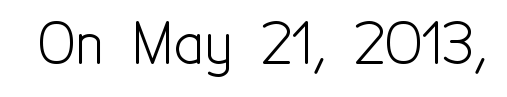
Q: Is the text bold? A: No.
Q: Is the text italic (slanted)? A: No, it is upright.
Q: Is the typeface a serif or a sans-serif typeface? A: Sans-serif.
Q: Is the text underlined? A: No.
Q: Is the spacing between letters normal or unusually wide? A: Normal.
Q: Width (condensed, normal, or wide)? A: Condensed.
Q: x-height? A: Medium.
Q: Monospaced? A: No.
